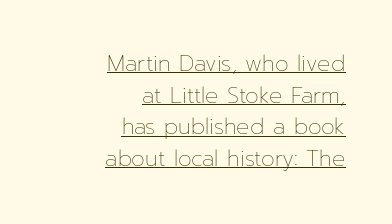
Q: Is the text bold? A: No.
Q: Is the text italic (slanted)? A: No, it is upright.
Q: Is the text underlined? A: Yes.
Q: How is the paragraph aligned? A: Right-aligned.
Q: Is the spacing between letters normal or unusually wide? A: Normal.
Q: Is the spacing between lines tight, normal or loose? A: Normal.
